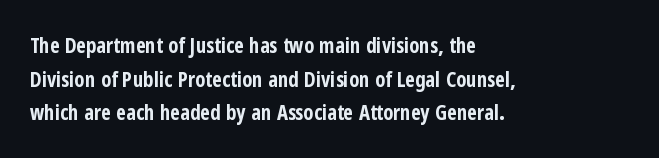
Q: Is the text bold? A: Yes.
Q: Is the text italic (slanted)? A: No, it is upright.
Q: Is the text underlined? A: No.
Q: How is the paragraph aligned? A: Left-aligned.
Q: Is the spacing between letters normal or unusually wide? A: Normal.
Q: Is the spacing between lines tight, normal or loose? A: Normal.
